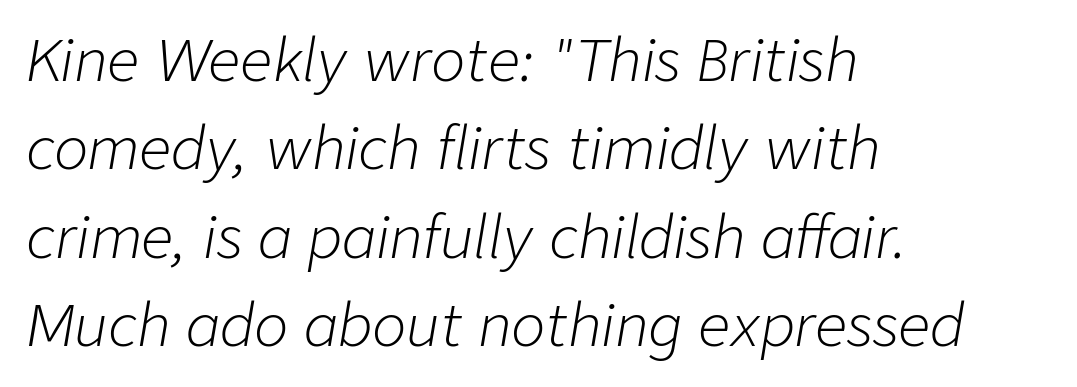
Think of a printed novel: that variable character pitch is what you see here. Line spacing here is normal. Is the stroke heavy? The answer is a plain regular-or-lighter. Yep, that's italic — everything's leaning. Any mark beneath the type? The region is blank.
